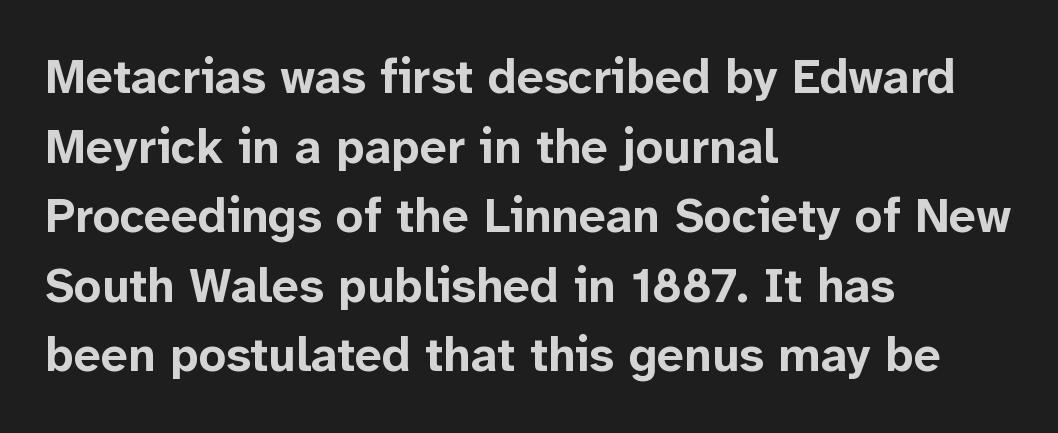
{"serif": "no", "italic": "no", "bold": "yes", "weight": "bold", "width": "normal", "stroke_contrast": "low", "x_height": "medium", "monospaced": "no", "underline": "no", "align": "left", "line_spacing": "normal", "line_spacing_ratio": 1.45, "letter_spacing": "normal", "letter_spacing_em": 0.0, "glyph_px": 48}
